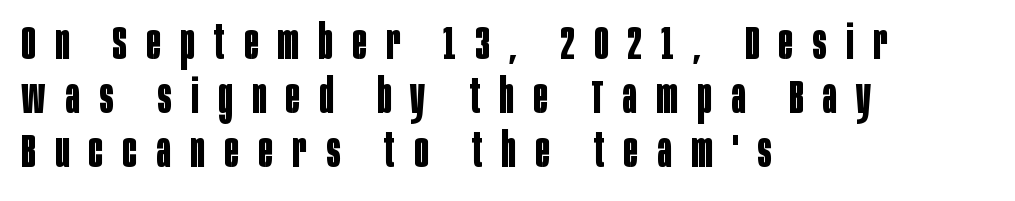
Q: Is the text bold? A: Yes.
Q: Is the text italic (slanted)? A: No, it is upright.
Q: Is the typeface a serif or a sans-serif typeface? A: Sans-serif.
Q: Is the text underlined? A: No.
Q: How is the paragraph aligned? A: Left-aligned.
Q: Is the spacing between letters normal or unusually wide? A: Unusually wide.
Q: Is the spacing between lines tight, normal or loose? A: Tight.
Q: Width (condensed, normal, or wide)? A: Condensed.
Q: Stroke contrast? A: Low.
Q: x-height? A: Large.
Q: Monospaced? A: No.
